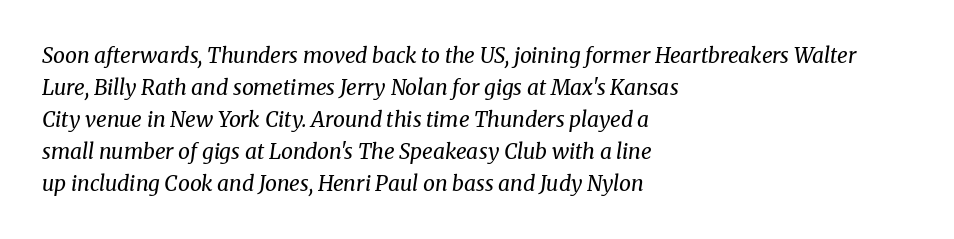
The weight would be labelled regular, book, light, or lighter still. The words here are not underlined. The lines are quadded left. Designer's note — italics engaged. The face used here is rendered with its standard letterfit.
